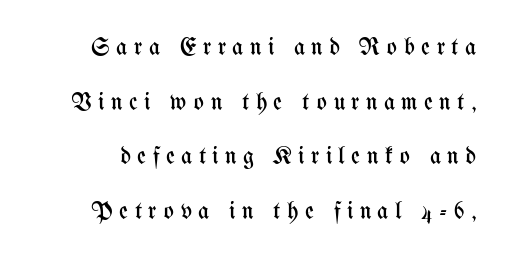
{"italic": "no", "bold": "no", "underline": "no", "line_spacing": "loose", "line_spacing_ratio": 2.28, "letter_spacing": "wide", "letter_spacing_em": 0.27, "glyph_px": 24}
